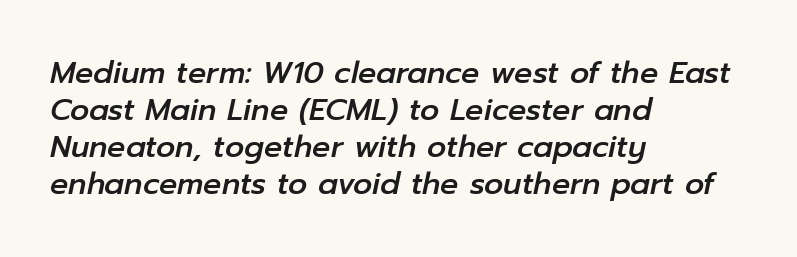
The image shows 30 px text type, italic (leaning right); set left-aligned, line spacing 1.23x, normal letter spacing, not underlined; low stroke contrast and a medium x-height.
